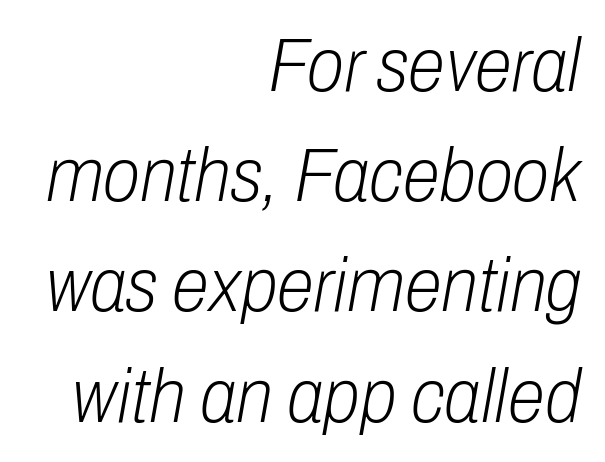
Proportional: the letters do not fall into vertical columns. Type without underlining. The rows are spaced the way most documents space them. The compositor pushed each line to the right boundary.
